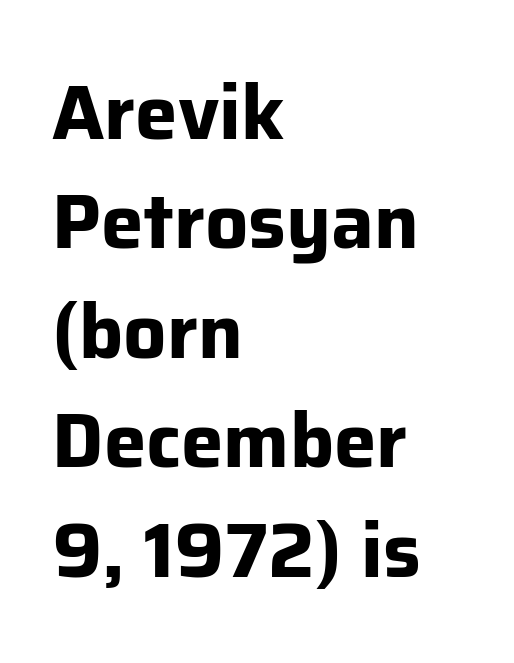
{"serif": "no", "italic": "no", "bold": "yes", "weight": "bold", "width": "normal", "stroke_contrast": "low", "x_height": "medium", "monospaced": "no", "underline": "no", "align": "left", "line_spacing": "normal", "line_spacing_ratio": 1.44, "letter_spacing": "normal", "letter_spacing_em": 0.0, "glyph_px": 76}
